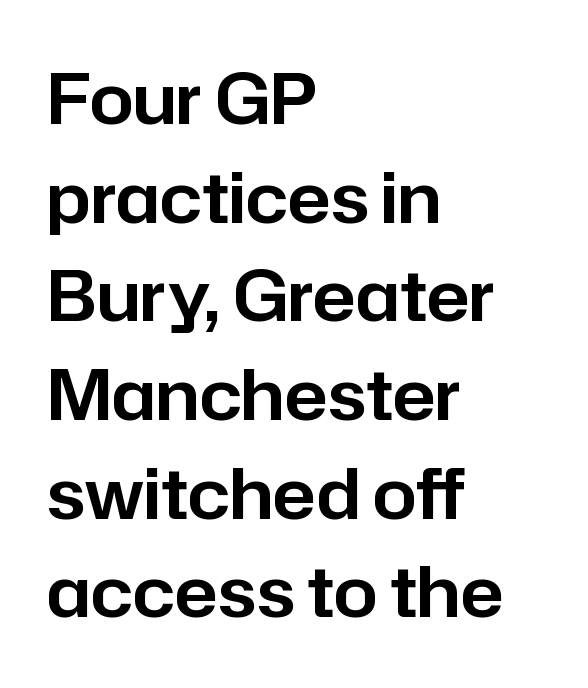
Is the block centered? No — it sits flush against the left margin. Regular leading. Vertical strokes here are truly vertical. This rendering leaves character spacing at its baseline value.
